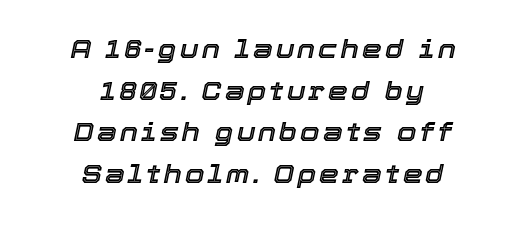
The image shows 25 px text type, italic (leaning right); set centered, normal line spacing (1.67x), not underlined.
